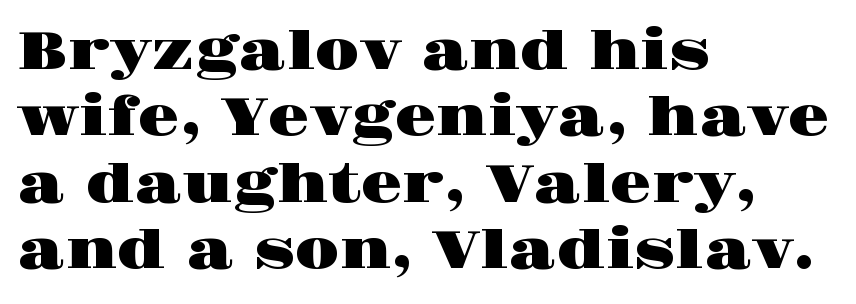
{"serif": "yes", "italic": "no", "width": "wide", "stroke_contrast": "high", "x_height": "large", "monospaced": "no", "underline": "no", "align": "left", "line_spacing_ratio": 1.23, "letter_spacing": "normal", "letter_spacing_em": 0.0, "glyph_px": 54}
